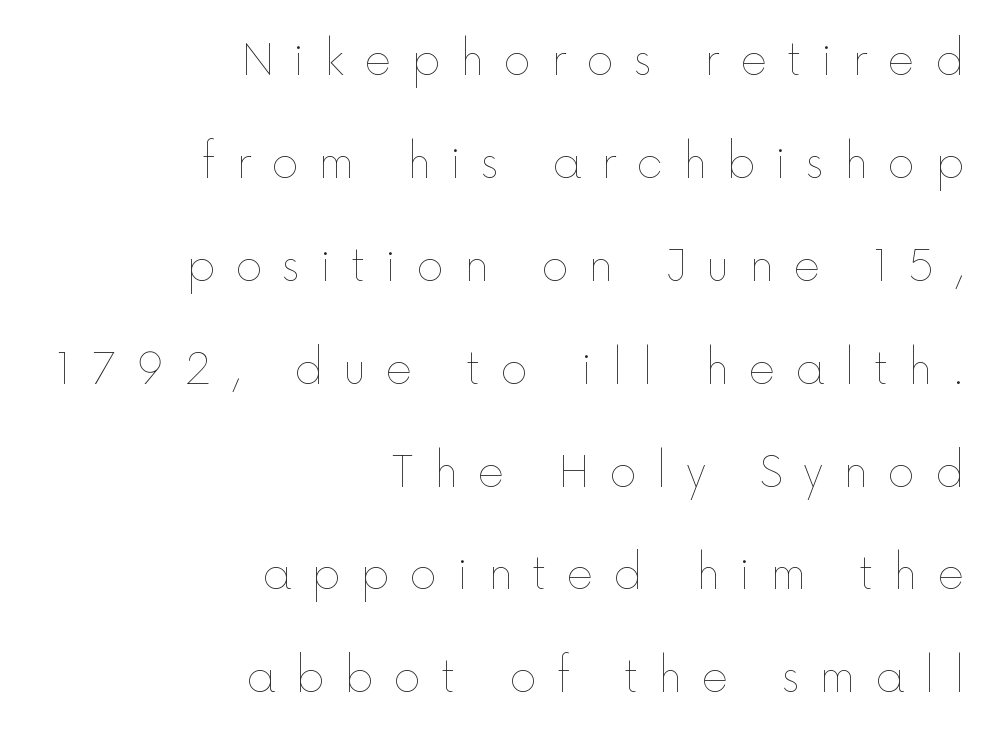
Q: Is the text bold? A: No.
Q: Is the text italic (slanted)? A: No, it is upright.
Q: Is the text underlined? A: No.
Q: How is the paragraph aligned? A: Right-aligned.
Q: Is the spacing between letters normal or unusually wide? A: Unusually wide.
Q: Is the spacing between lines tight, normal or loose? A: Loose.
Q: Width (condensed, normal, or wide)? A: Normal.
Q: x-height? A: Medium.
Q: Monospaced? A: No.
